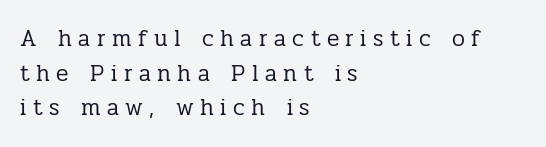
The image shows 23 px text type, upright; set left-aligned, normal line spacing (1.51x), unusually wide letter spacing (+0.28 em), not underlined.
